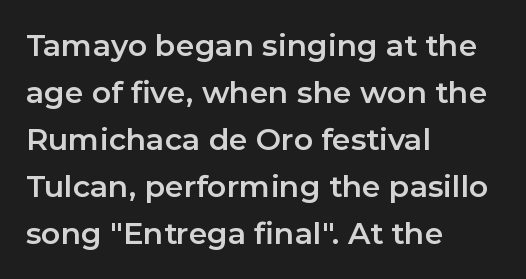
{"serif": "no", "italic": "no", "width": "normal", "stroke_contrast": "low", "x_height": "medium", "monospaced": "no", "underline": "no", "align": "left", "line_spacing": "normal", "line_spacing_ratio": 1.57, "letter_spacing": "normal", "letter_spacing_em": 0.0, "glyph_px": 30}
